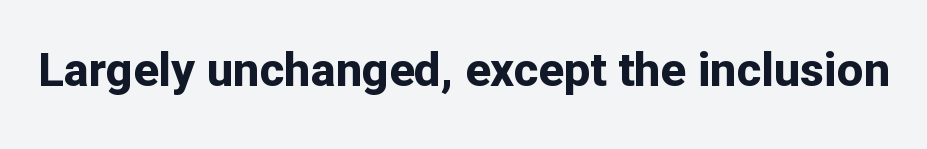
Q: Is the text bold? A: Yes.
Q: Is the text italic (slanted)? A: No, it is upright.
Q: Is the typeface a serif or a sans-serif typeface? A: Sans-serif.
Q: Is the text underlined? A: No.
Q: Is the spacing between letters normal or unusually wide? A: Normal.
Q: Width (condensed, normal, or wide)? A: Normal.
Q: Stroke contrast? A: Low.
Q: x-height? A: Medium.
Q: Monospaced? A: No.
